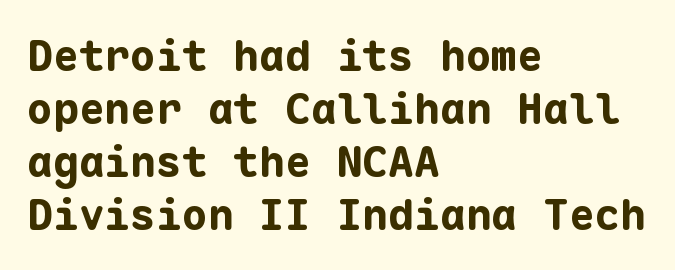
{"serif": "no", "italic": "no", "bold": "yes", "weight": "bold", "width": "normal", "stroke_contrast": "low", "x_height": "medium", "monospaced": "yes", "underline": "no", "align": "left", "line_spacing_ratio": 1.23, "letter_spacing": "normal", "letter_spacing_em": 0.0, "glyph_px": 43}
